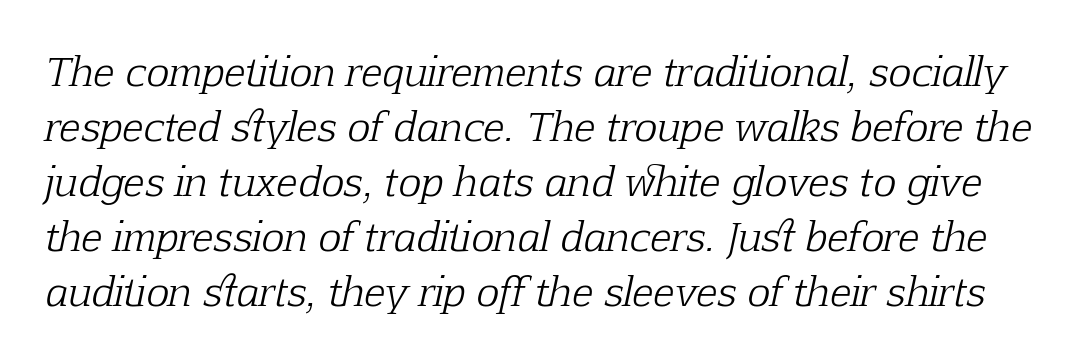
The image shows 39 px light serif type, italic (leaning right); set normal line spacing (1.41x), normal letter spacing, not underlined; low stroke contrast and a medium x-height.
